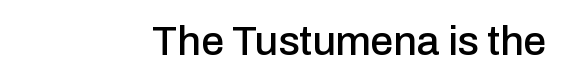
Q: Is the text italic (slanted)? A: No, it is upright.
Q: Is the typeface a serif or a sans-serif typeface? A: Sans-serif.
Q: Is the text underlined? A: No.
Q: How is the paragraph aligned? A: Right-aligned.
Q: Is the spacing between letters normal or unusually wide? A: Normal.
Q: Width (condensed, normal, or wide)? A: Normal.
Q: Stroke contrast? A: Low.
Q: x-height? A: Medium.
Q: Monospaced? A: No.
